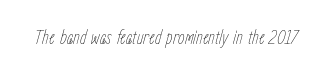
The image shows 21 px text type, italic (leaning right); set normal letter spacing, not underlined.
